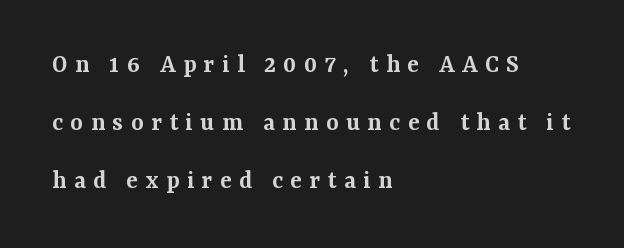
Q: Is the text bold? A: Semi-bold.
Q: Is the text italic (slanted)? A: No, it is upright.
Q: Is the text underlined? A: No.
Q: How is the paragraph aligned? A: Left-aligned.
Q: Is the spacing between letters normal or unusually wide? A: Unusually wide.
Q: Is the spacing between lines tight, normal or loose? A: Loose.
